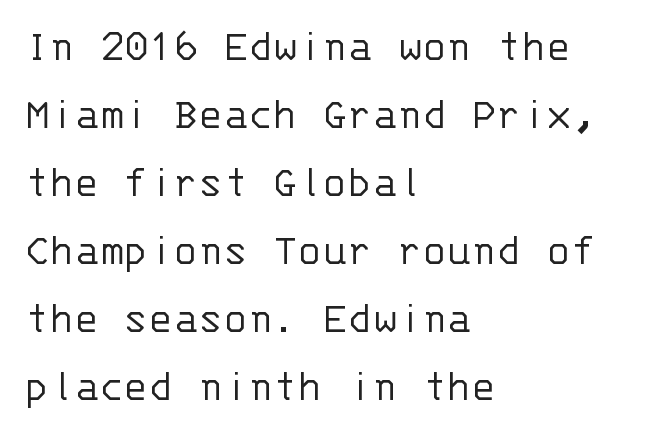
Is the type heavy? It reads as light-to-regular instead. Is there any slant? The stems are plumb. In terms of letterform style, serifs are entirely absent. Looks like terminal output: every glyph gets an equal slot.
